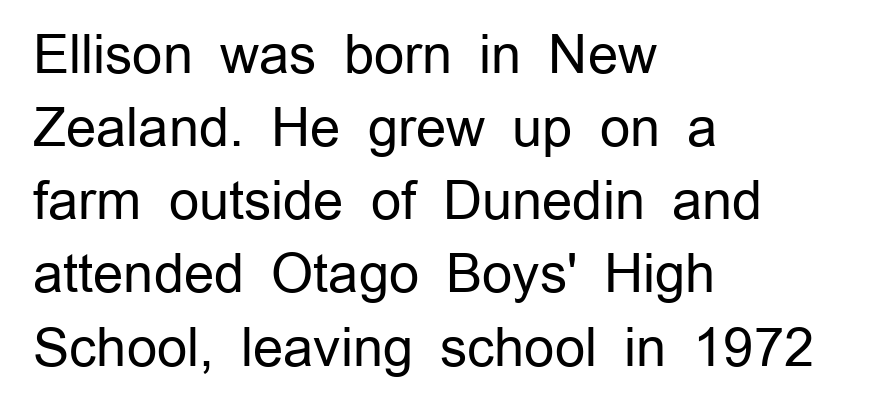
{"serif": "no", "italic": "no", "bold": "no", "weight": "regular", "width": "normal", "stroke_contrast": "low", "x_height": "medium", "monospaced": "no", "underline": "no", "align": "left", "line_spacing": "normal", "line_spacing_ratio": 1.38, "letter_spacing": "normal", "letter_spacing_em": 0.0, "glyph_px": 53}
